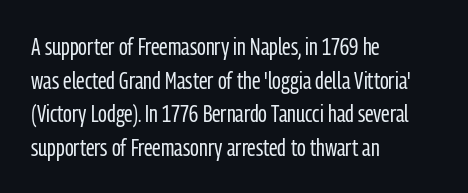
Q: Is the text bold? A: No.
Q: Is the text italic (slanted)? A: No, it is upright.
Q: Is the text underlined? A: No.
Q: How is the paragraph aligned? A: Left-aligned.
Q: Is the spacing between letters normal or unusually wide? A: Normal.
Q: Is the spacing between lines tight, normal or loose? A: Normal.
